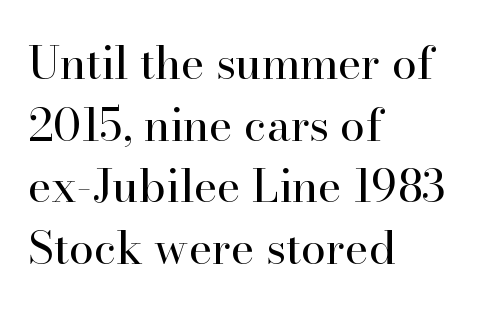
Q: Is the text bold? A: No.
Q: Is the text italic (slanted)? A: No, it is upright.
Q: Is the typeface a serif or a sans-serif typeface? A: Serif.
Q: Is the text underlined? A: No.
Q: How is the paragraph aligned? A: Left-aligned.
Q: Is the spacing between letters normal or unusually wide? A: Normal.
Q: Is the spacing between lines tight, normal or loose? A: Normal.
Q: Width (condensed, normal, or wide)? A: Normal.
Q: Stroke contrast? A: High.
Q: x-height? A: Small.
Q: Monospaced? A: No.
